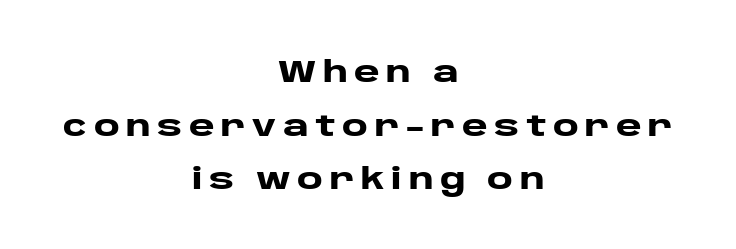
The rag falls on both sides of this text block equally. Is this a sans? Yes — the strokes have no serifs. Unmarked baselines from the first word to the last. Unlike italic type, these characters show no tilt at all. This rendering widens character spacing well past its baseline value.
